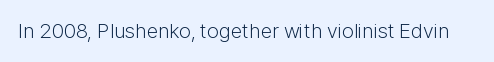
The passage shown is not underscored anywhere. The font's upright variant was chosen for this text. Stems here are at most as thick as an everyday book face. Observe the ordinary spacing: letters are neighbours, not strangers.
